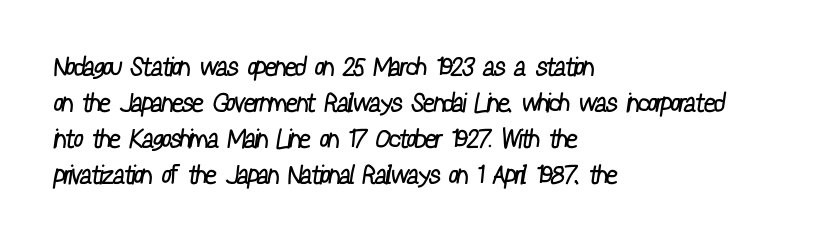
Q: Is the text bold? A: No.
Q: Is the text underlined? A: No.
Q: How is the paragraph aligned? A: Left-aligned.
Q: Is the spacing between letters normal or unusually wide? A: Normal.
Q: Is the spacing between lines tight, normal or loose? A: Normal.
